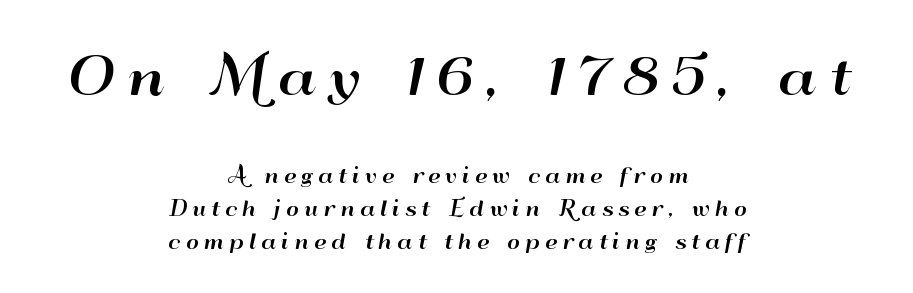
The image shows 50 px wide sans-serif type; set centered, normal line spacing (1.65x), unusually wide letter spacing (+0.25 em), not underlined; the first (top) block is 2.5x larger; high stroke contrast and a small x-height.
